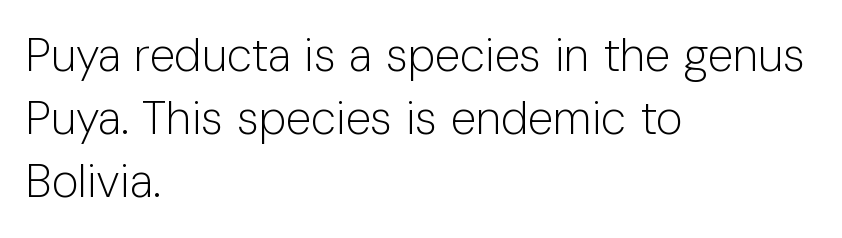
The font's upright variant was chosen for this text. Rows of type keep a routine distance in the vertical direction. Think of a printed novel: that variable character pitch is what you see here. Short and long lines alike share a common starting point at left. Check the space under the baseline: it is left empty. The letterforms sit shoulder to shoulder at normal distance.
